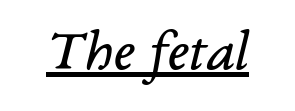
{"serif": "yes", "italic": "yes", "lean": "right", "slant_degrees": 14, "bold": "no", "weight": "regular", "width": "normal", "stroke_contrast": "low", "x_height": "medium", "monospaced": "no", "underline": "yes", "letter_spacing": "normal", "letter_spacing_em": 0.0, "glyph_px": 58}
